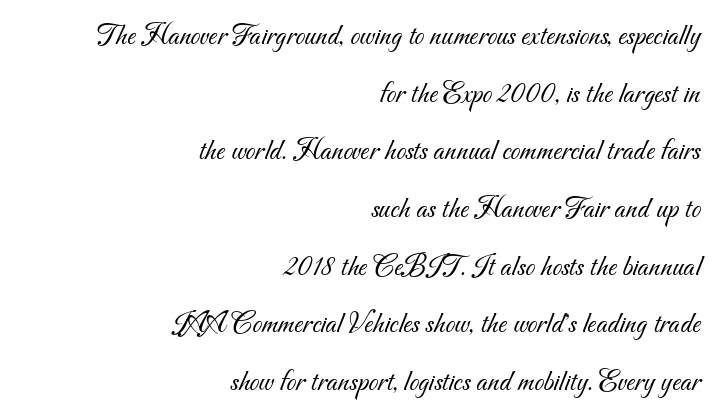
You could not count columns in this text — the font is proportionally spaced. Lines of text with bare space underneath. The letterforms sit shoulder to shoulder at normal distance. Typeset ragged left — the right edge is the straight one. The characters are drawn with everyday or finer stroke widths. A typesetter would label this face a sans.
